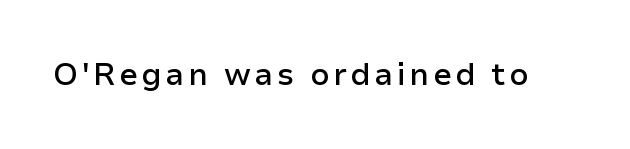
Font category for this specimen: sans-serif. As a designer I'd log this as weight 600, semibold. The strip under each line holds only bare page. These lines were composed using upright roman letters. Think of a printed novel: that variable character pitch is what you see here.
